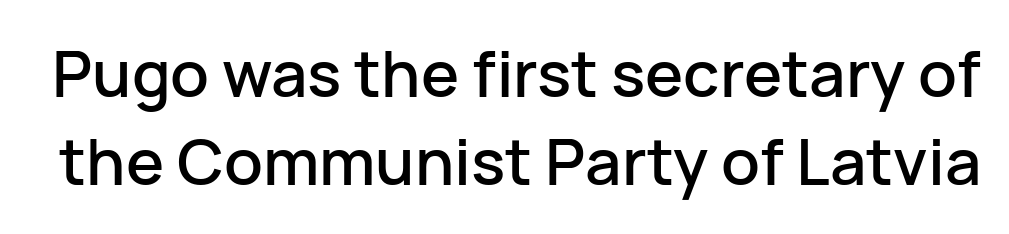
Type without underlining. Tracking value appears to be zero — textbook default spacing. Posture: vertical. Is this a sans? Yes — the strokes have no serifs. The lines sit at an ordinary, default distance from one another. The passage shown is typed in a proportional face where columns would drift.
